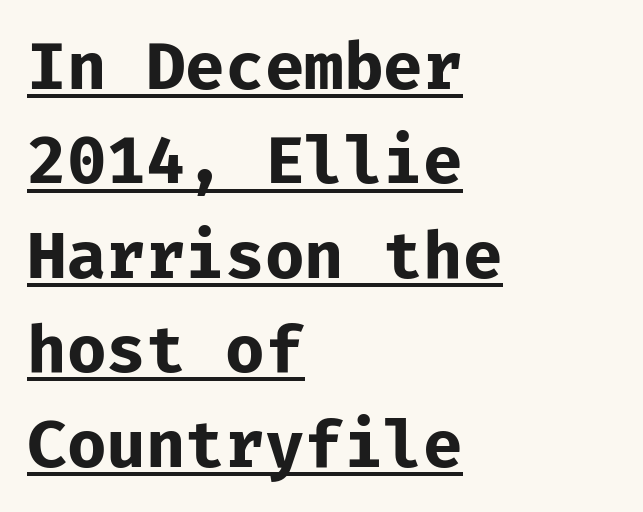
The image shows 66 px bold sans-serif type, upright, monospaced; set left-aligned, normal line spacing (1.43x), normal letter spacing, underlined; low stroke contrast and a medium x-height.
